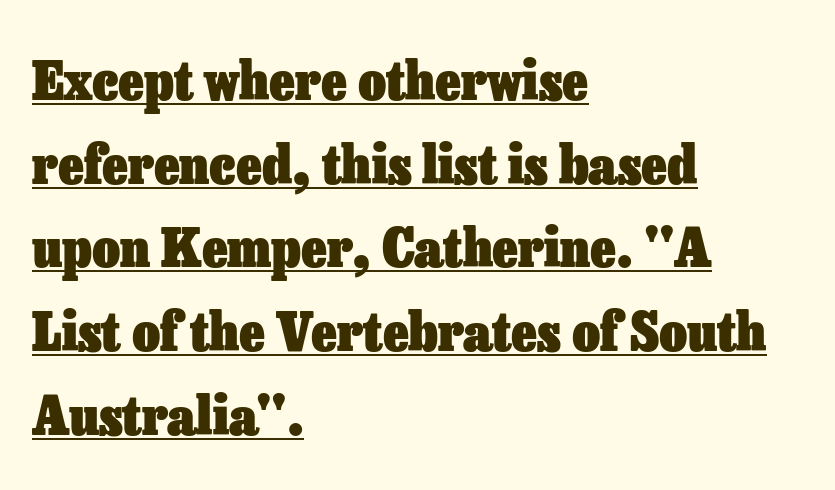
The image shows 54 px heavy type, upright; set left-aligned, normal line spacing (1.55x), normal letter spacing, underlined; low stroke contrast and a medium x-height.
